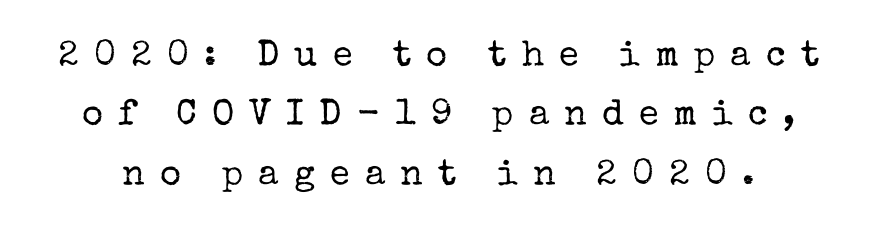
The image shows 36 px regular-weight serif type, upright; set normal line spacing (1.65x), unusually wide letter spacing (+0.42 em), not underlined; low stroke contrast and a medium x-height.
